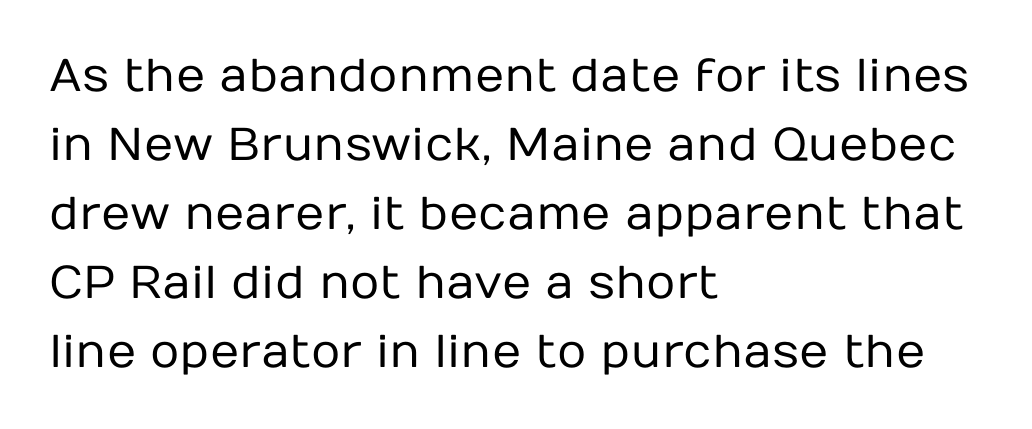
The image shows 46 px regular-weight sans-serif type, upright; set left-aligned, normal line spacing (1.5x), normal letter spacing, not underlined; low stroke contrast and a medium x-height.
